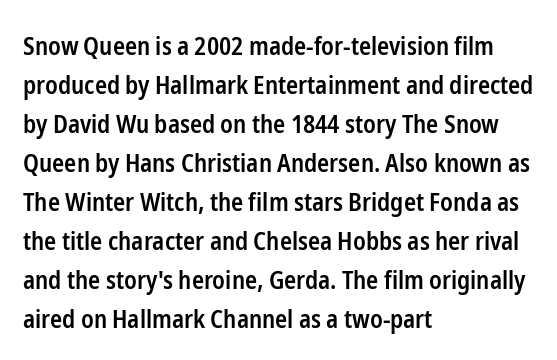
{"italic": "no", "bold": "semi", "underline": "no", "align": "left", "line_spacing": "normal", "line_spacing_ratio": 1.56, "letter_spacing": "normal", "letter_spacing_em": 0.0, "glyph_px": 25}
